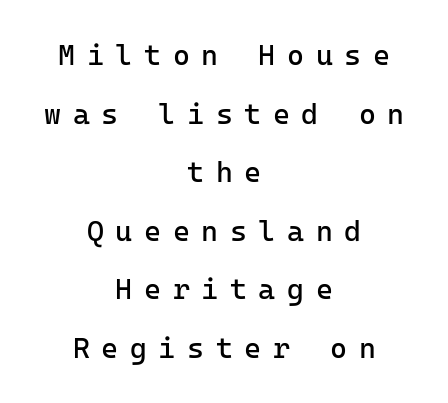
{"serif": "no", "italic": "no", "bold": "no", "weight": "regular", "width": "normal", "stroke_contrast": "low", "x_height": "medium", "monospaced": "yes", "underline": "no", "align": "center", "line_spacing": "loose", "line_spacing_ratio": 2.02, "letter_spacing": "wide", "letter_spacing_em": 0.4, "glyph_px": 29}
